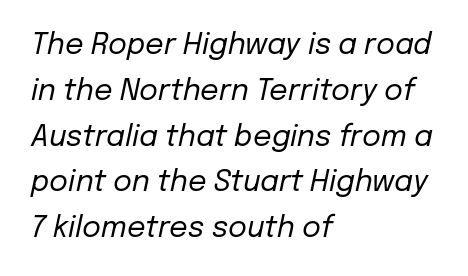
Q: Is the text bold? A: No.
Q: Is the text italic (slanted)? A: Yes, it leans right by about 12 degrees.
Q: Is the text underlined? A: No.
Q: How is the paragraph aligned? A: Left-aligned.
Q: Is the spacing between letters normal or unusually wide? A: Normal.
Q: Is the spacing between lines tight, normal or loose? A: Normal.
Q: Width (condensed, normal, or wide)? A: Normal.
Q: Stroke contrast? A: Low.
Q: x-height? A: Medium.
Q: Monospaced? A: No.
